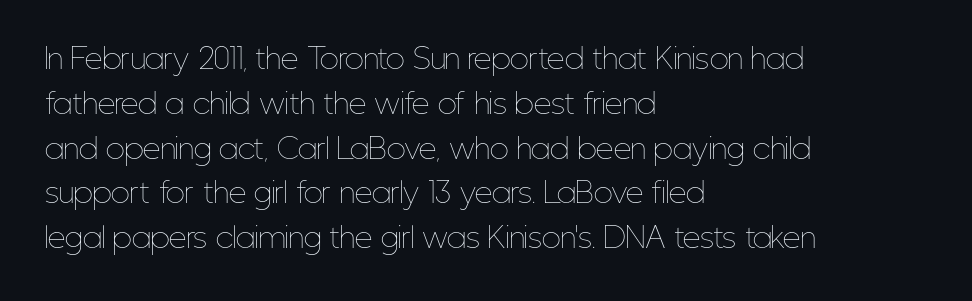
Q: Is the text bold? A: No.
Q: Is the text italic (slanted)? A: No, it is upright.
Q: Is the text underlined? A: No.
Q: How is the paragraph aligned? A: Left-aligned.
Q: Is the spacing between letters normal or unusually wide? A: Normal.
Q: Is the spacing between lines tight, normal or loose? A: Normal.
Q: Width (condensed, normal, or wide)? A: Condensed.
Q: Stroke contrast? A: Low.
Q: x-height? A: Medium.
Q: Monospaced? A: No.
